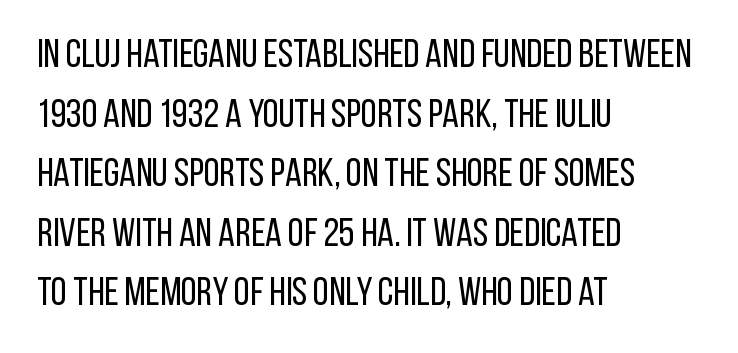
Q: Is the text bold? A: No.
Q: Is the text italic (slanted)? A: No, it is upright.
Q: Is the typeface a serif or a sans-serif typeface? A: Sans-serif.
Q: Is the text underlined? A: No.
Q: How is the paragraph aligned? A: Left-aligned.
Q: Is the spacing between letters normal or unusually wide? A: Normal.
Q: Is the spacing between lines tight, normal or loose? A: Normal.
Q: Width (condensed, normal, or wide)? A: Condensed.
Q: Stroke contrast? A: Low.
Q: x-height? A: Large.
Q: Monospaced? A: No.
